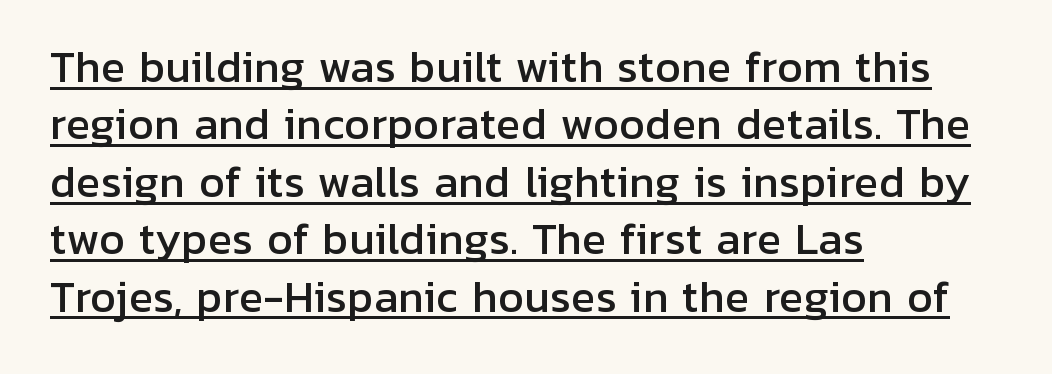
{"serif": "no", "italic": "no", "width": "normal", "stroke_contrast": "low", "x_height": "medium", "monospaced": "no", "underline": "yes", "align": "left", "line_spacing": "normal", "line_spacing_ratio": 1.4, "letter_spacing": "normal", "letter_spacing_em": 0.0, "glyph_px": 41}
